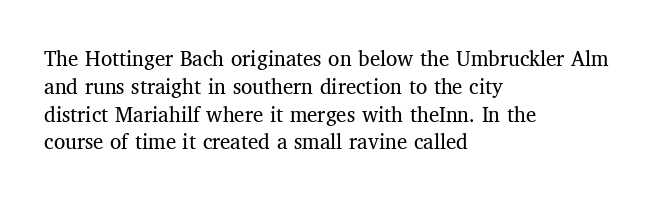
The image shows 23 px text type, upright; set left-aligned, line spacing 1.21x, normal letter spacing, not underlined.
